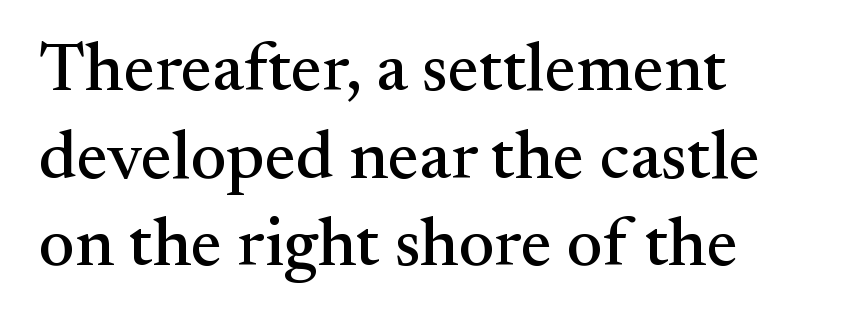
Q: Is the text italic (slanted)? A: No, it is upright.
Q: Is the typeface a serif or a sans-serif typeface? A: Serif.
Q: Is the text underlined? A: No.
Q: How is the paragraph aligned? A: Left-aligned.
Q: Is the spacing between letters normal or unusually wide? A: Normal.
Q: Is the spacing between lines tight, normal or loose? A: Normal.
Q: Width (condensed, normal, or wide)? A: Normal.
Q: Stroke contrast? A: Medium.
Q: x-height? A: Small.
Q: Monospaced? A: No.
